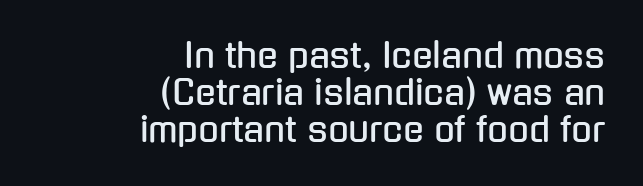
{"serif": "no", "italic": "no", "width": "condensed", "stroke_contrast": "low", "x_height": "medium", "monospaced": "no", "underline": "no", "align": "right", "line_spacing": "tight", "line_spacing_ratio": 1.09, "letter_spacing": "normal", "letter_spacing_em": 0.0, "glyph_px": 34}
